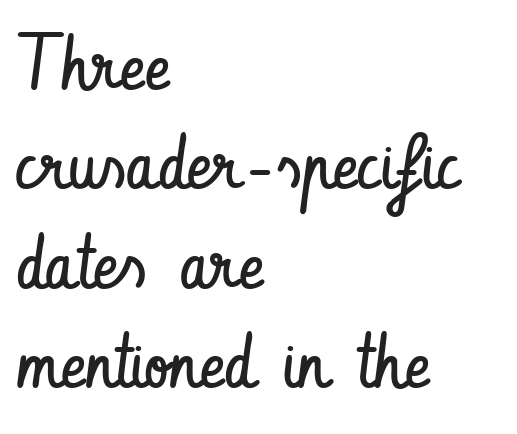
{"serif": "no", "italic": "no", "bold": "no", "weight": "regular", "width": "condensed", "stroke_contrast": "low", "x_height": "small", "monospaced": "no", "underline": "no", "align": "left", "line_spacing": "normal", "line_spacing_ratio": 1.29, "letter_spacing": "normal", "letter_spacing_em": 0.0, "glyph_px": 77}
